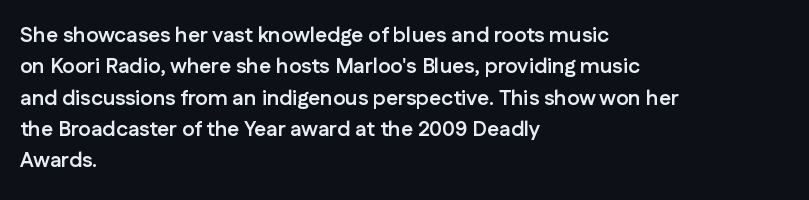
Q: Is the text bold? A: Yes.
Q: Is the text italic (slanted)? A: No, it is upright.
Q: Is the text underlined? A: No.
Q: How is the paragraph aligned? A: Left-aligned.
Q: Is the spacing between letters normal or unusually wide? A: Normal.
Q: Is the spacing between lines tight, normal or loose? A: Normal.
